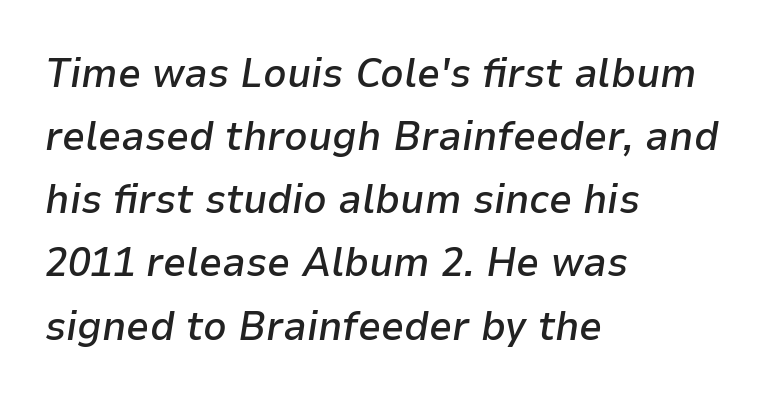
Q: Is the text bold? A: Semi-bold.
Q: Is the text italic (slanted)? A: Yes, it leans right by about 9 degrees.
Q: Is the text underlined? A: No.
Q: How is the paragraph aligned? A: Left-aligned.
Q: Is the spacing between letters normal or unusually wide? A: Normal.
Q: Is the spacing between lines tight, normal or loose? A: Normal.
Q: Width (condensed, normal, or wide)? A: Normal.
Q: Stroke contrast? A: Low.
Q: x-height? A: Medium.
Q: Monospaced? A: No.
